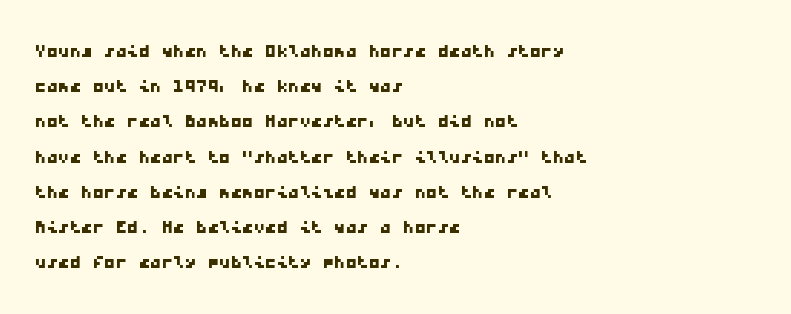
The rendering keeps characters at their native spacing. The zone under the glyphs is completely vacant. Teacher's note: observe the even left margin — that is flush-left alignment. Baseline-to-baseline distance is the conventional proportion of letter height.
